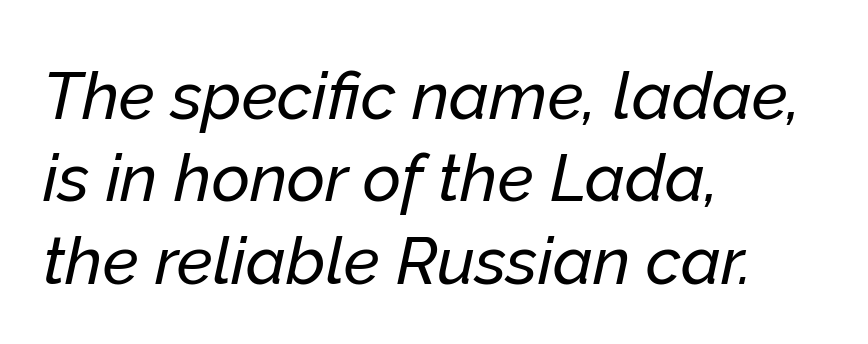
{"italic": "yes", "lean": "right", "slant_degrees": 12, "width": "normal", "stroke_contrast": "low", "x_height": "medium", "monospaced": "no", "underline": "no", "align": "left", "line_spacing": "normal", "line_spacing_ratio": 1.25, "letter_spacing": "normal", "letter_spacing_em": 0.0, "glyph_px": 66}
